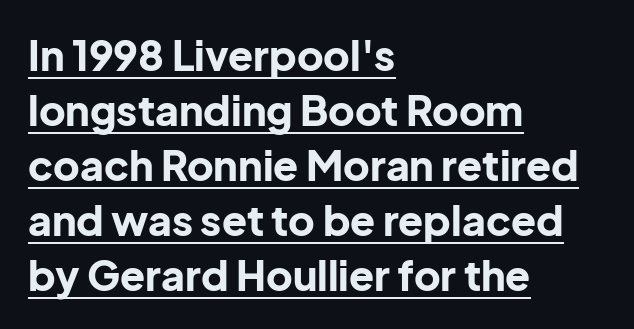
{"serif": "no", "italic": "no", "bold": "yes", "weight": "bold", "width": "normal", "stroke_contrast": "low", "x_height": "medium", "monospaced": "no", "underline": "yes", "align": "left", "line_spacing": "normal", "line_spacing_ratio": 1.34, "letter_spacing": "normal", "letter_spacing_em": 0.0, "glyph_px": 41}
